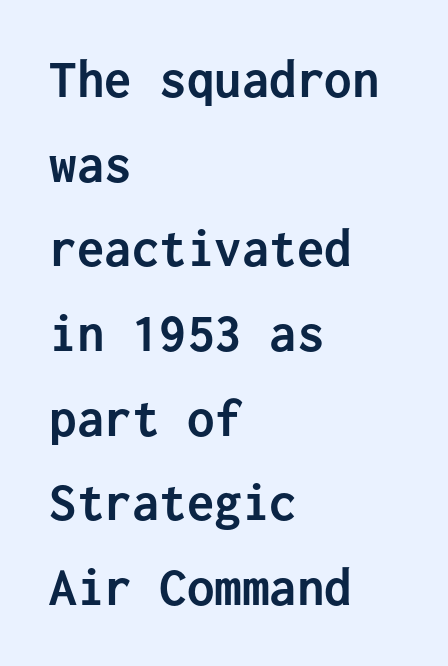
Q: Is the text bold? A: Yes.
Q: Is the text italic (slanted)? A: No, it is upright.
Q: Is the typeface a serif or a sans-serif typeface? A: Sans-serif.
Q: Is the text underlined? A: No.
Q: How is the paragraph aligned? A: Left-aligned.
Q: Is the spacing between letters normal or unusually wide? A: Normal.
Q: Is the spacing between lines tight, normal or loose? A: Normal.
Q: Width (condensed, normal, or wide)? A: Normal.
Q: Stroke contrast? A: Low.
Q: x-height? A: Medium.
Q: Monospaced? A: Yes.
